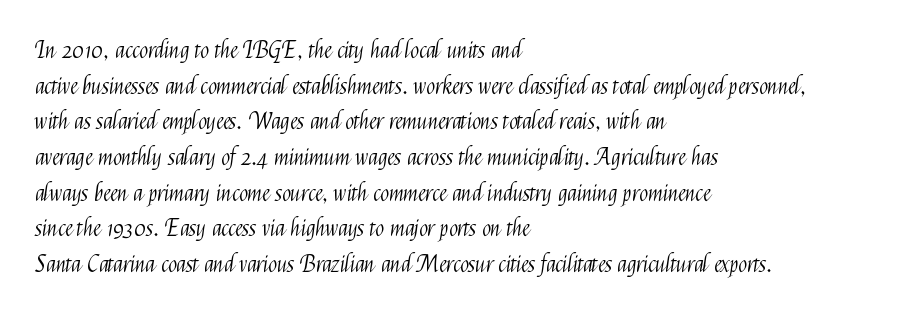
{"bold": "no", "underline": "no", "align": "left", "line_spacing": "normal", "line_spacing_ratio": 1.55, "letter_spacing": "normal", "letter_spacing_em": 0.0, "glyph_px": 23}
